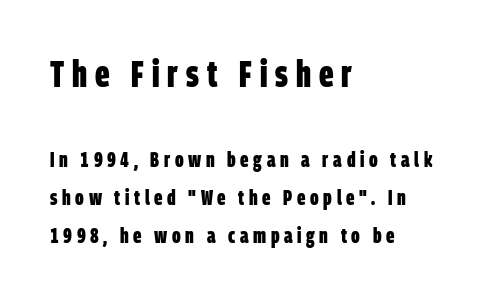
{"serif": "no", "bold": "yes", "weight": "bold", "width": "condensed", "stroke_contrast": "low", "x_height": "large", "monospaced": "no", "underline": "no", "align": "left", "line_spacing_ratio": 1.71, "letter_spacing": "wide", "letter_spacing_em": 0.21, "larger_block": "first", "size_ratio": 1.73, "glyph_px": 38}
